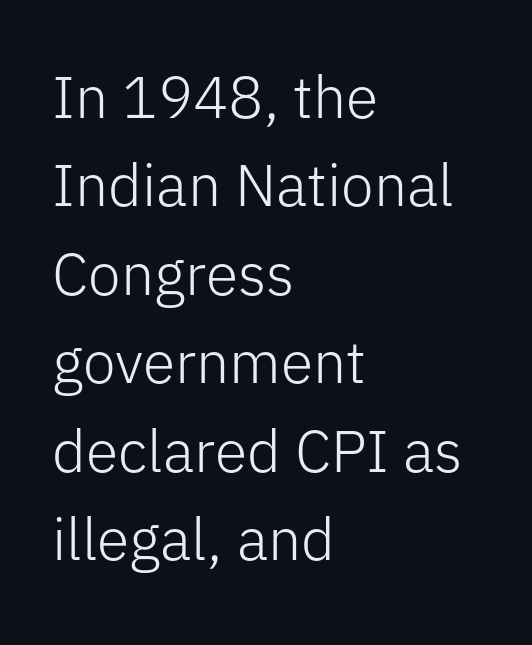
{"serif": "no", "italic": "no", "bold": "no", "weight": "light", "width": "normal", "stroke_contrast": "low", "x_height": "medium", "monospaced": "no", "underline": "no", "align": "left", "line_spacing": "normal", "line_spacing_ratio": 1.5, "letter_spacing": "normal", "letter_spacing_em": 0.0, "glyph_px": 59}
